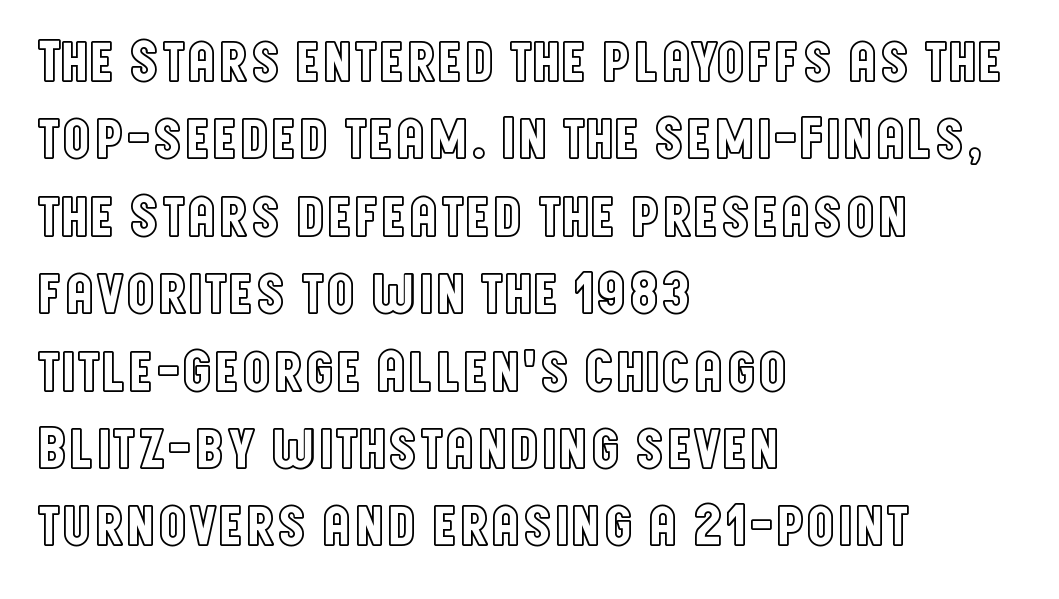
Notice how descenders clear the ascenders below comfortably — that's standard leading. It's the straight-up-and-down kind of type. Plain, unruled lines of type. The rendering keeps characters at their native spacing. If you drew a ruler down the left edge, every line would touch it.
